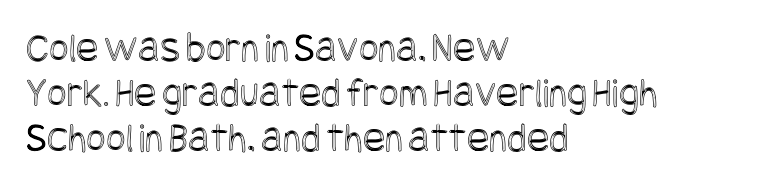
Q: Is the text italic (slanted)? A: No, it is upright.
Q: Is the text underlined? A: No.
Q: How is the paragraph aligned? A: Left-aligned.
Q: Is the spacing between letters normal or unusually wide? A: Normal.
Q: Is the spacing between lines tight, normal or loose? A: Tight.
Q: Width (condensed, normal, or wide)? A: Condensed.
Q: x-height? A: Large.
